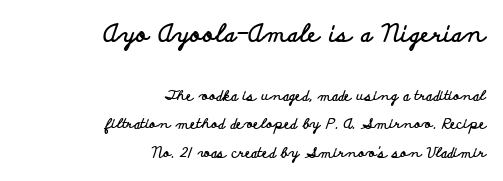
Size hierarchy here favors the leading block over the trailing one. Students, this is bold: see how much ink each stroke carries. A flush-right, rag-left setting is used for this passage. The vertical gap from one line to the next is large. There is no visible air inserted between adjacent glyphs.
